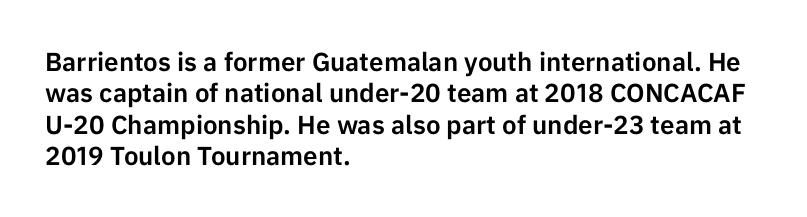
The image shows 26 px text type, upright; set left-aligned, line spacing 1.21x, normal letter spacing, not underlined.
